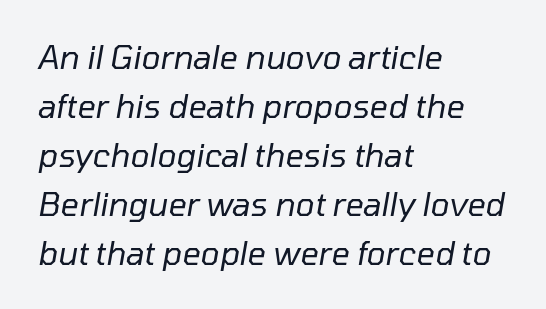
{"italic": "yes", "lean": "right", "slant_degrees": 10, "bold": "no", "weight": "regular", "width": "normal", "stroke_contrast": "low", "x_height": "medium", "monospaced": "no", "underline": "no", "align": "left", "line_spacing": "normal", "line_spacing_ratio": 1.53, "letter_spacing": "normal", "letter_spacing_em": 0.0, "glyph_px": 32}
